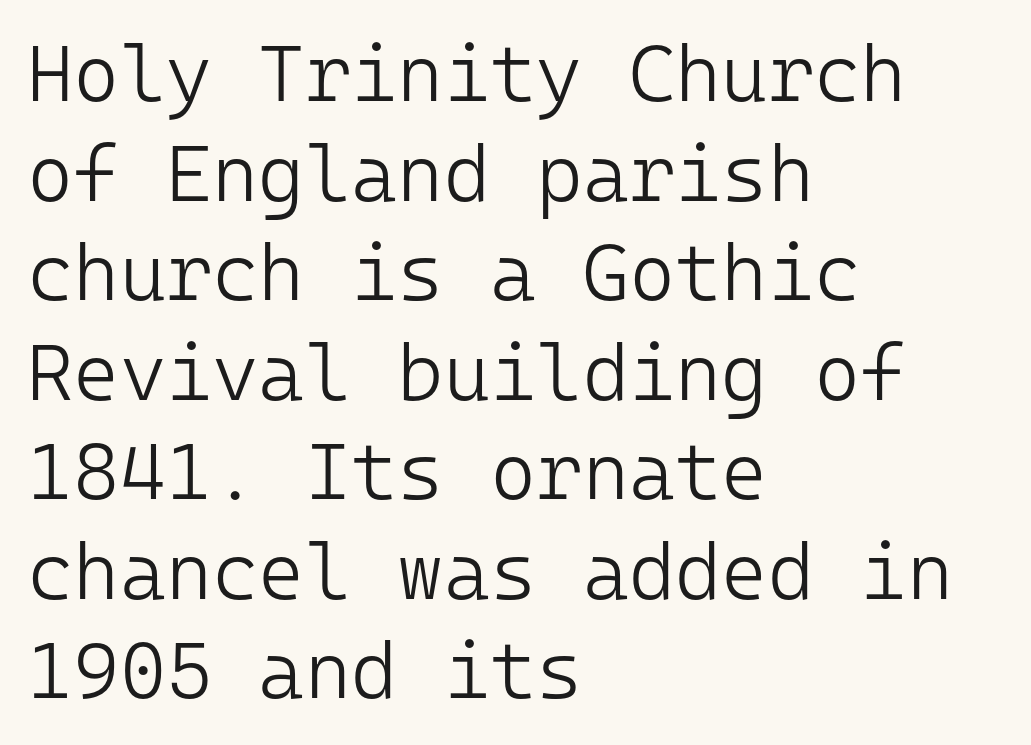
{"serif": "no", "italic": "no", "bold": "no", "weight": "light", "width": "normal", "stroke_contrast": "low", "x_height": "medium", "monospaced": "yes", "underline": "no", "align": "left", "line_spacing": "normal", "line_spacing_ratio": 1.26, "letter_spacing": "normal", "letter_spacing_em": 0.0, "glyph_px": 79}
